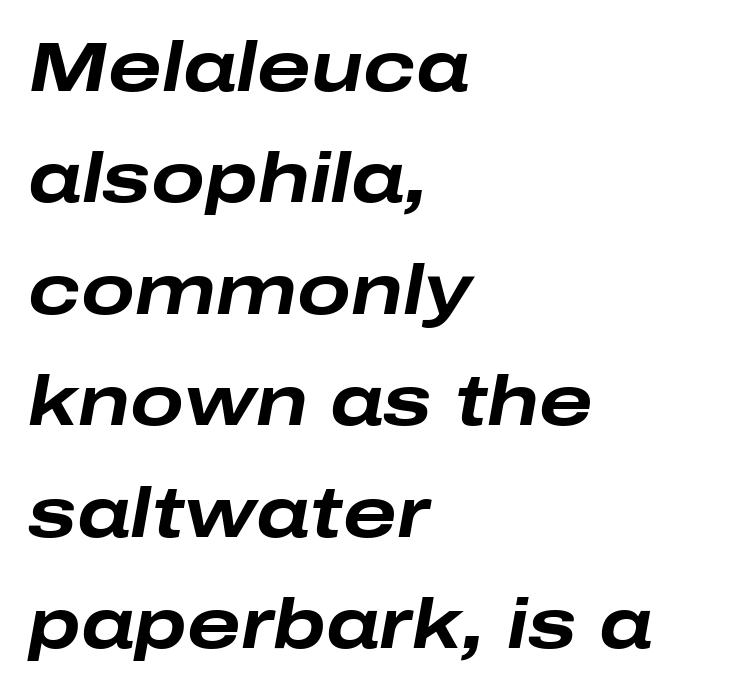
Bold? Absolutely — the strokes are thick and heavy. The line-height multiplier appears to be the usual default. Glyph-to-glyph distance matches everyday printed text. Typeset ragged right — the left edge is the straight one. Only glyphs here, with clear space below each row. Here the designer chose a conventional face with non-uniform glyph widths.
